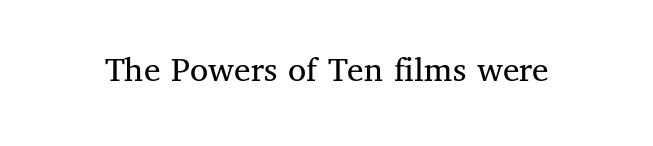
Q: Is the text bold? A: No.
Q: Is the text italic (slanted)? A: No, it is upright.
Q: Is the typeface a serif or a sans-serif typeface? A: Serif.
Q: Is the text underlined? A: No.
Q: Is the spacing between letters normal or unusually wide? A: Normal.
Q: Width (condensed, normal, or wide)? A: Normal.
Q: Stroke contrast? A: Medium.
Q: x-height? A: Medium.
Q: Monospaced? A: No.
